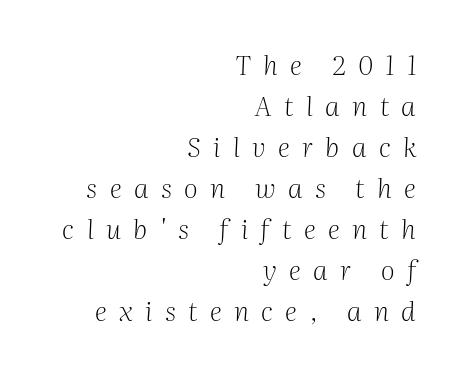
The face used here has a pronounced slope to its letters. Caption: multi-line text, flush right, ragged left. The passage shown stacks its lines at a standard gap. Heft: none added — not bold.
